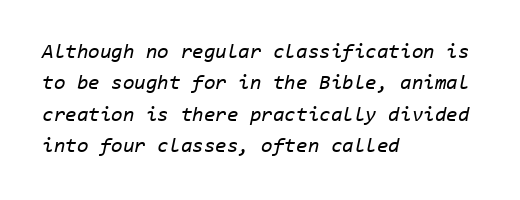
{"italic": "yes", "lean": "right", "slant_degrees": 11, "bold": "no", "underline": "no", "align": "left", "line_spacing": "normal", "line_spacing_ratio": 1.49, "letter_spacing": "normal", "letter_spacing_em": 0.0, "glyph_px": 21}
